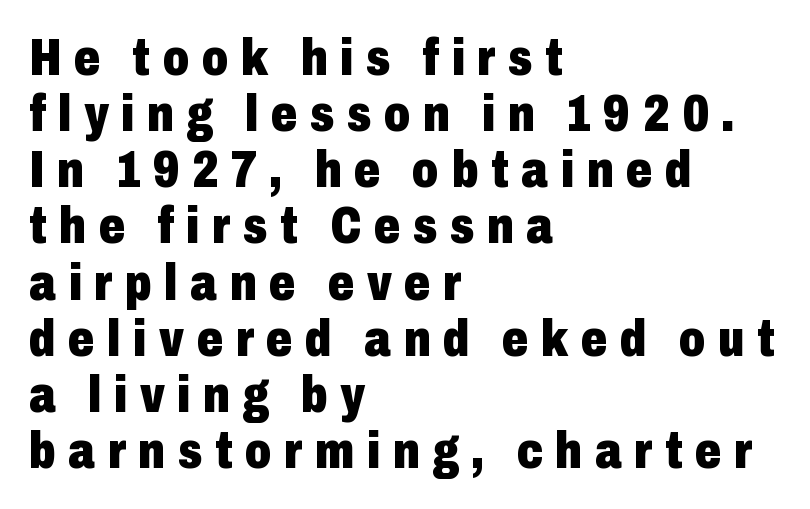
The image shows 52 px heavy, condensed sans-serif type, upright; set left-aligned, tight line spacing (1.08x), unusually wide letter spacing (+0.24 em), not underlined; low stroke contrast and a medium x-height.
